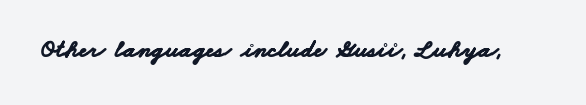
Q: Is the text bold? A: Yes.
Q: Is the text underlined? A: No.
Q: Is the spacing between letters normal or unusually wide? A: Normal.
